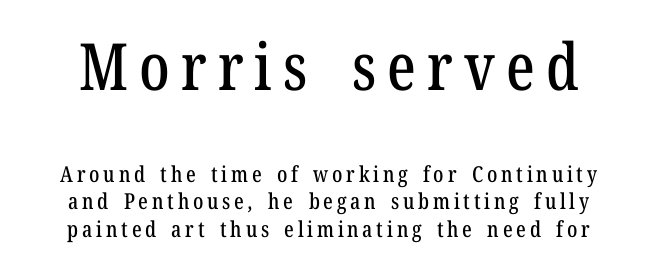
The image shows 65 px condensed serif type, upright; set normal line spacing (1.27x), not underlined; the first (top) block is 2.95x larger; low stroke contrast and a medium x-height.
